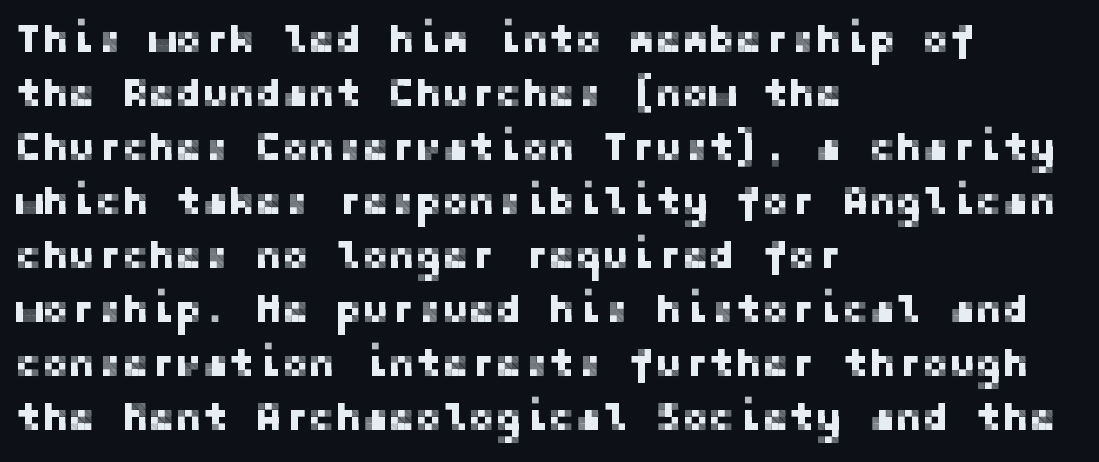
Q: Is the text italic (slanted)? A: No, it is upright.
Q: Is the typeface a serif or a sans-serif typeface? A: Sans-serif.
Q: Is the text underlined? A: No.
Q: How is the paragraph aligned? A: Left-aligned.
Q: Is the spacing between letters normal or unusually wide? A: Normal.
Q: Is the spacing between lines tight, normal or loose? A: Normal.
Q: Width (condensed, normal, or wide)? A: Normal.
Q: Stroke contrast? A: Low.
Q: x-height? A: Medium.
